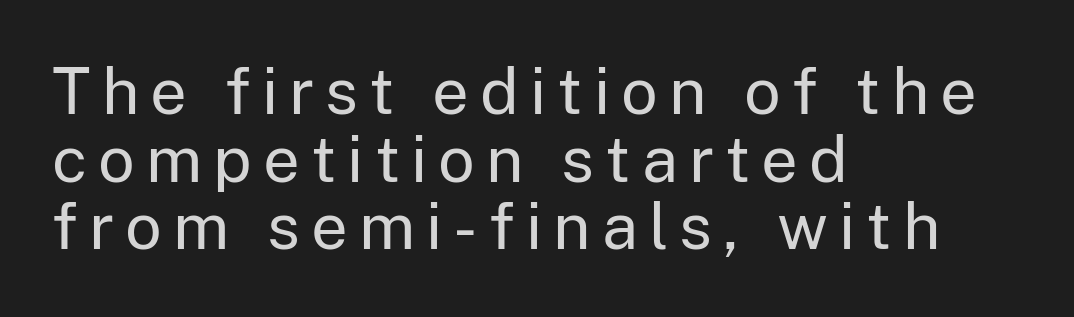
These lines are rendered in a variable-pitch font. Rows of type sit shoulder to shoulder in the vertical direction. Glance below the letters and you will spot only blank space. Weight class: somewhere from thin through regular. You can tell it's not italic because the verticals are truly vertical.
